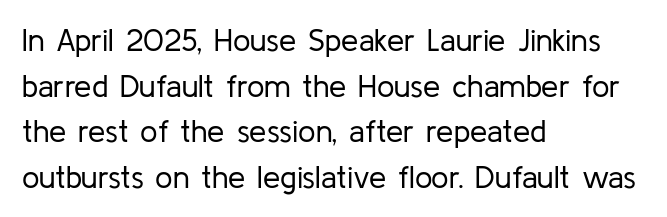
{"serif": "no", "italic": "no", "bold": "no", "weight": "regular", "width": "normal", "stroke_contrast": "low", "x_height": "medium", "monospaced": "no", "underline": "no", "align": "left", "line_spacing": "normal", "line_spacing_ratio": 1.47, "letter_spacing": "normal", "letter_spacing_em": 0.0, "glyph_px": 31}
